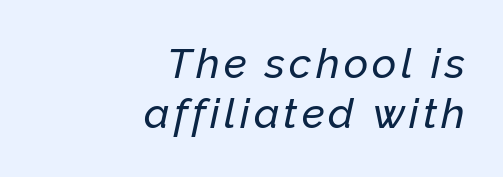
The image shows 42 px text type, italic (leaning right); set right-aligned, line spacing 1.2x, not underlined; low stroke contrast and a medium x-height.
